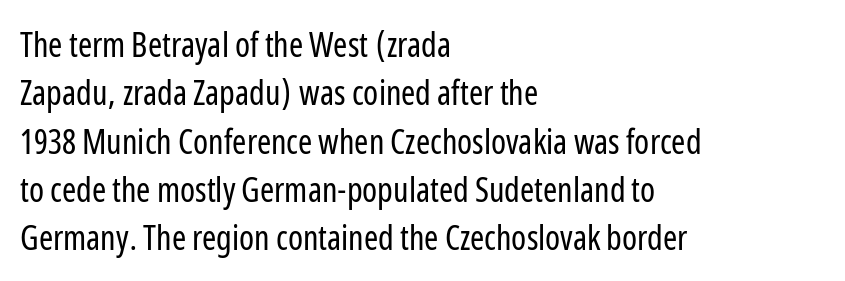
The image shows 34 px regular-weight, condensed sans-serif type, upright; set left-aligned, normal line spacing (1.42x), normal letter spacing, not underlined; low stroke contrast and a medium x-height.
